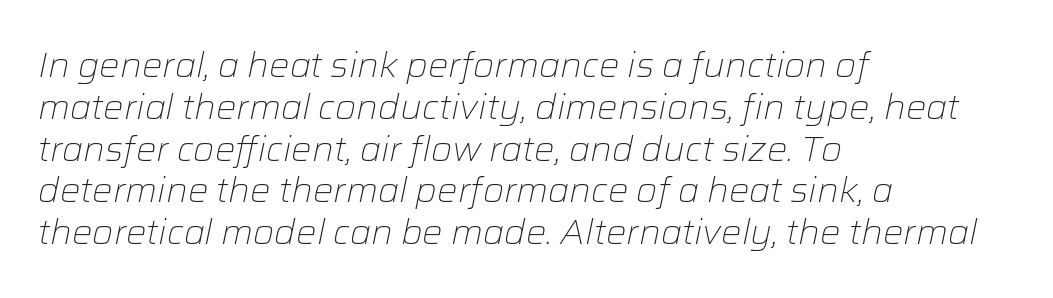
Q: Is the text bold? A: No.
Q: Is the text italic (slanted)? A: Yes, it leans right by about 12 degrees.
Q: Is the text underlined? A: No.
Q: How is the paragraph aligned? A: Left-aligned.
Q: Is the spacing between letters normal or unusually wide? A: Normal.
Q: Width (condensed, normal, or wide)? A: Normal.
Q: Stroke contrast? A: Low.
Q: x-height? A: Medium.
Q: Monospaced? A: No.
